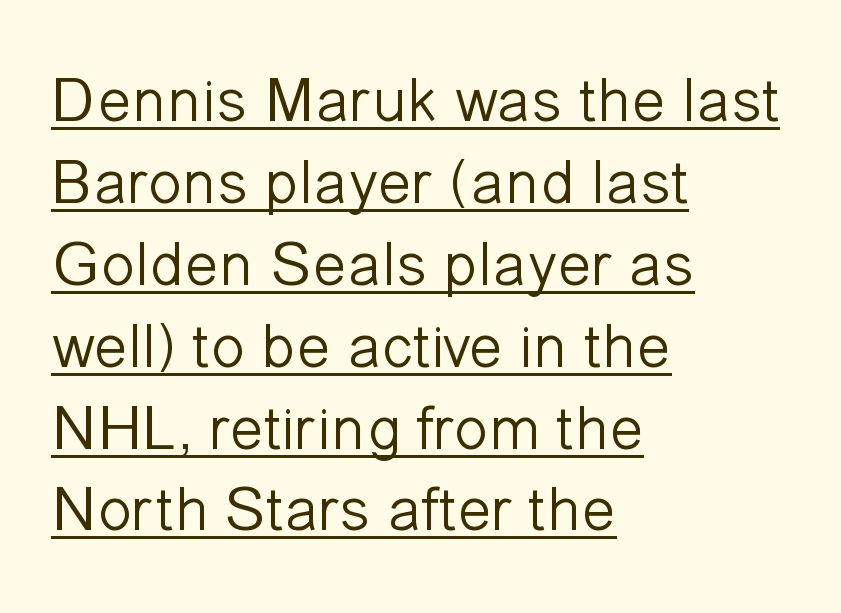
The image shows 63 px light sans-serif type, upright; set left-aligned, normal line spacing (1.3x), normal letter spacing, underlined; low stroke contrast and a medium x-height.
